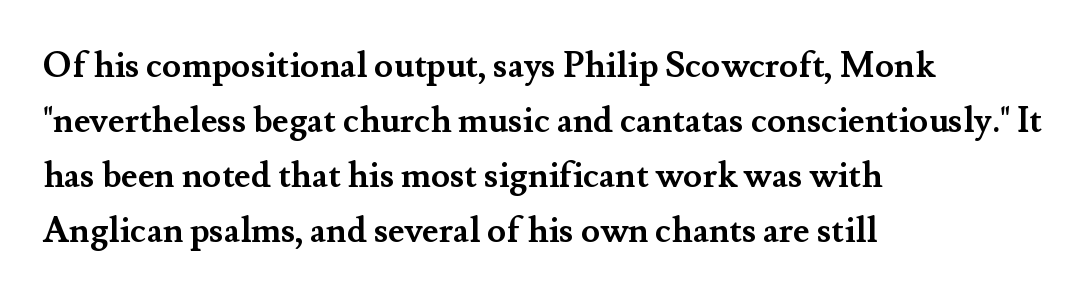
These lines stack with their left ends in a neat column. Notice how thick the strokes are: this is what a full bold looks like. Is the letter spacing exaggerated? No — it looks like the ordinary default. Vertically, the passage feels balanced, rows spaced as you'd expect. Ordinary non-slanted type is in use. This rendering employs a face with finishing strokes, i.e., a serif.
